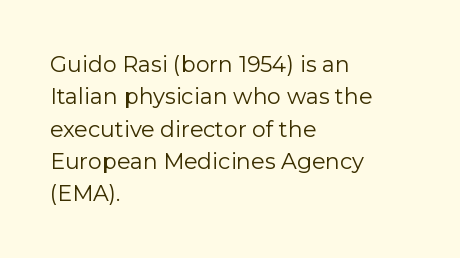
{"italic": "no", "bold": "no", "underline": "no", "align": "left", "line_spacing": "normal", "line_spacing_ratio": 1.47, "letter_spacing": "normal", "letter_spacing_em": 0.0, "glyph_px": 22}
